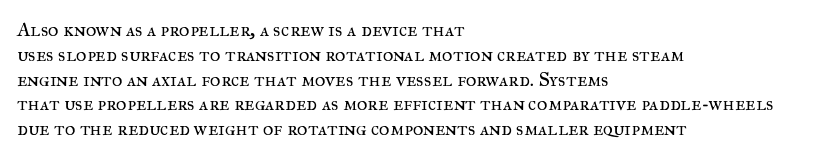
Q: Is the text bold? A: No.
Q: Is the text italic (slanted)? A: No, it is upright.
Q: Is the text underlined? A: No.
Q: How is the paragraph aligned? A: Left-aligned.
Q: Is the spacing between letters normal or unusually wide? A: Normal.
